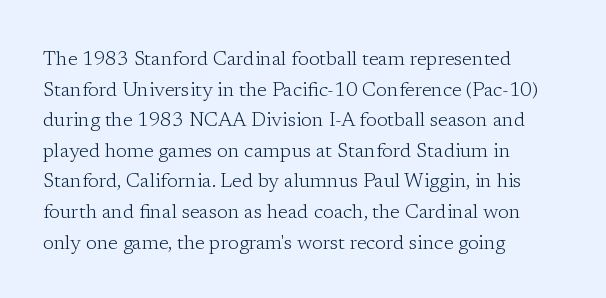
If you drew a line through each stem, it would be perfectly vertical. Students, observe: this is what conventionally led text looks like. Alignment: flush left. Decoration check: the copy has no underline.
